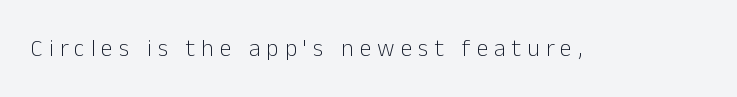
The image shows 24 px text type, upright; set unusually wide letter spacing (+0.25 em), not underlined.
